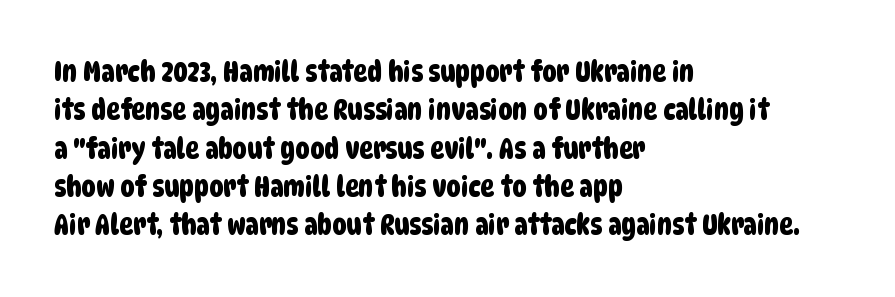
Serifs: no, the terminals of the letterforms are clean. The baseline area is clear. Reading down the column, the eye jumps a familiar distance to each next line. Students, note that the glyphs here touch the page at normal intervals. These lines are rendered in a variable-pitch font.
